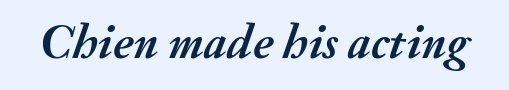
{"italic": "yes", "lean": "right", "slant_degrees": 20, "bold": "yes", "weight": "semibold", "width": "normal", "stroke_contrast": "medium", "x_height": "small", "monospaced": "no", "underline": "no", "letter_spacing": "normal", "letter_spacing_em": 0.0, "glyph_px": 49}
